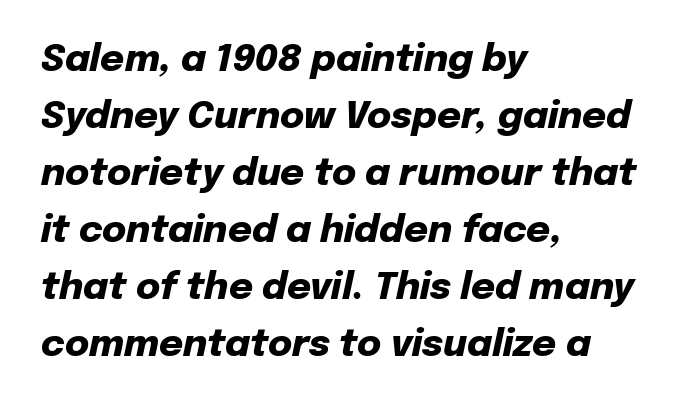
These lines were composed using italics. Standard letterfit; no display-style spreading of the glyphs. The lines sit at an ordinary, default distance from one another. Character widths vary here, with narrow letters taking less room than wide ones.
